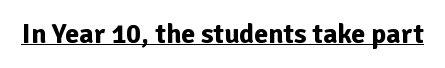
Q: Is the text bold? A: Yes.
Q: Is the text italic (slanted)? A: No, it is upright.
Q: Is the typeface a serif or a sans-serif typeface? A: Sans-serif.
Q: Is the text underlined? A: Yes.
Q: Is the spacing between letters normal or unusually wide? A: Normal.
Q: Width (condensed, normal, or wide)? A: Normal.
Q: Stroke contrast? A: Low.
Q: x-height? A: Medium.
Q: Monospaced? A: No.
